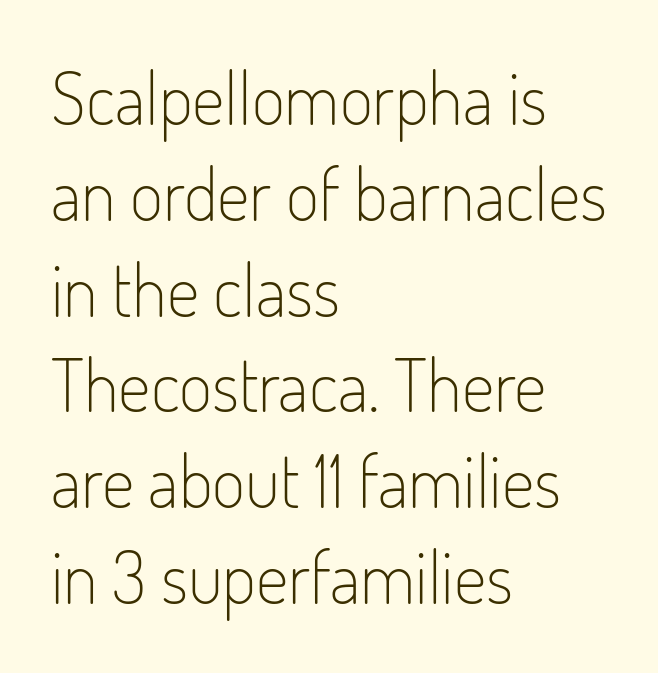
No word sits above an underline. Is there much room between lines? A standard amount, neither cramped nor airy. Each letter keeps its own natural width here, so spacing adapts to shape. Is the type heavy? It reads as light-to-regular instead.
